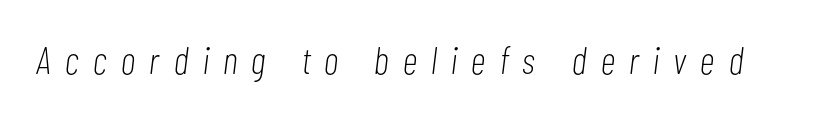
The image shows 38 px light, condensed type, italic (leaning right); set unusually wide letter spacing (+0.38 em), not underlined; low stroke contrast and a medium x-height.
